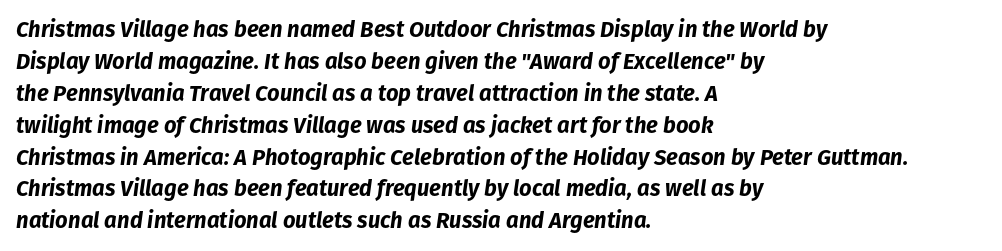
Q: Is the text bold? A: Yes.
Q: Is the text italic (slanted)? A: Yes, it leans right by about 8 degrees.
Q: Is the text underlined? A: No.
Q: How is the paragraph aligned? A: Left-aligned.
Q: Is the spacing between letters normal or unusually wide? A: Normal.
Q: Is the spacing between lines tight, normal or loose? A: Normal.
